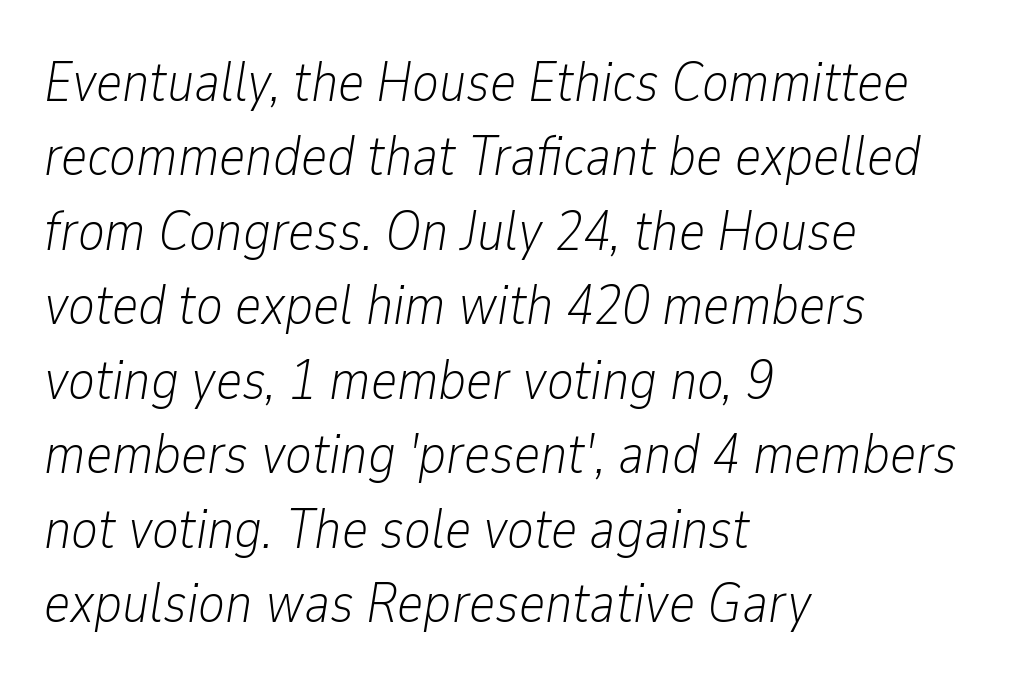
The image shows 56 px light, condensed type, italic (leaning right); set left-aligned, normal line spacing (1.33x), normal letter spacing, not underlined; low stroke contrast and a medium x-height.
